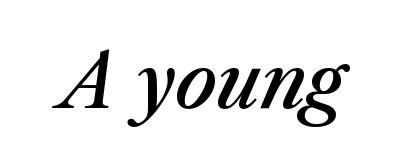
{"italic": "yes", "lean": "right", "slant_degrees": 23, "bold": "semi", "weight": "semibold", "width": "normal", "stroke_contrast": "medium", "x_height": "medium", "monospaced": "no", "underline": "no", "letter_spacing": "normal", "letter_spacing_em": 0.0, "glyph_px": 74}
